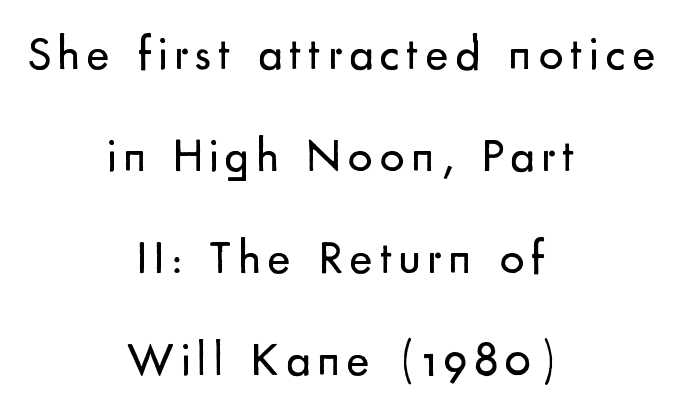
The image shows 49 px regular-weight sans-serif type, upright; set centered, loose line spacing (2.08x), not underlined; low stroke contrast and a small x-height.
